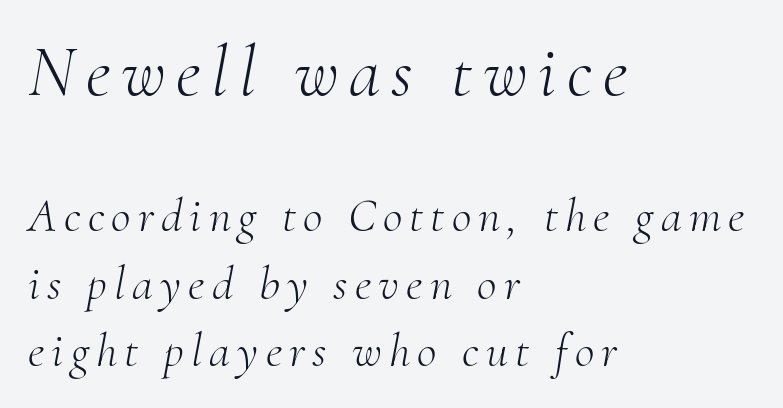
Q: Is the text bold? A: No.
Q: Is the text italic (slanted)? A: Yes, it leans right by about 10 degrees.
Q: Is the typeface a serif or a sans-serif typeface? A: Serif.
Q: Is the text underlined? A: No.
Q: How is the paragraph aligned? A: Left-aligned.
Q: Is the spacing between lines tight, normal or loose? A: Normal.
Q: Which block of text is set in a larger size, the first (top) or the second (bottom)? A: The first (top) one.
Q: Width (condensed, normal, or wide)? A: Normal.
Q: Stroke contrast? A: Medium.
Q: x-height? A: Small.
Q: Monospaced? A: No.
